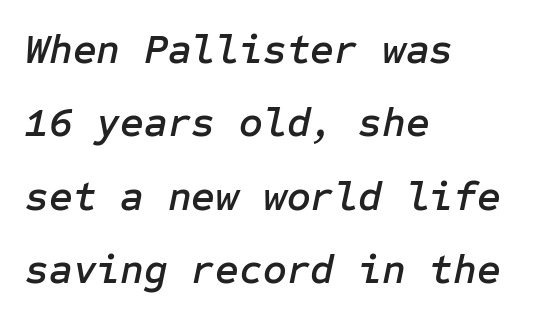
The image shows 41 px text type, italic (leaning right); set left-aligned, line spacing 1.79x, normal letter spacing, not underlined; low stroke contrast and a medium x-height.
